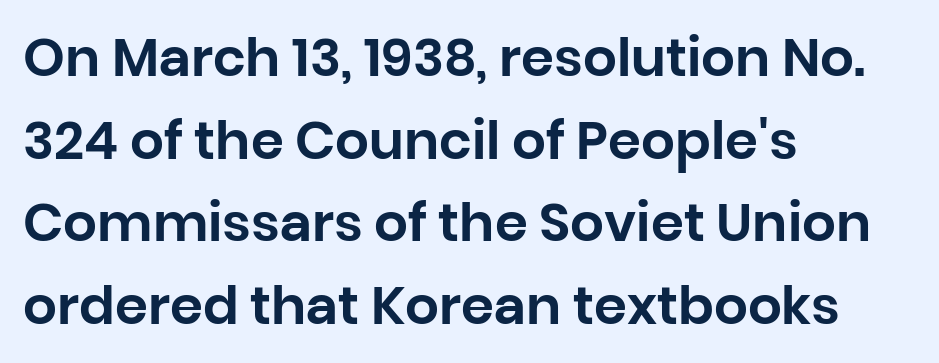
The image shows 53 px sans-serif type, upright; set left-aligned, normal line spacing (1.56x), normal letter spacing, not underlined; low stroke contrast and a large x-height.
